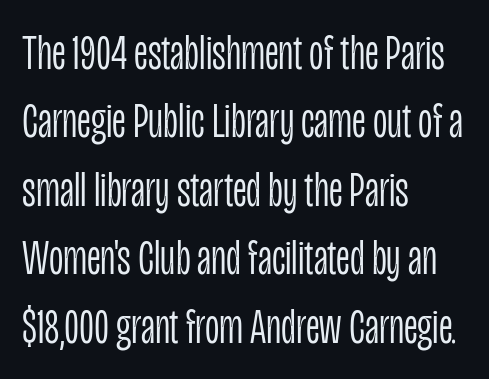
Q: Is the text bold? A: No.
Q: Is the text italic (slanted)? A: No, it is upright.
Q: Is the typeface a serif or a sans-serif typeface? A: Sans-serif.
Q: Is the text underlined? A: No.
Q: How is the paragraph aligned? A: Left-aligned.
Q: Is the spacing between letters normal or unusually wide? A: Normal.
Q: Is the spacing between lines tight, normal or loose? A: Normal.
Q: Width (condensed, normal, or wide)? A: Condensed.
Q: Stroke contrast? A: Low.
Q: x-height? A: Large.
Q: Monospaced? A: No.
